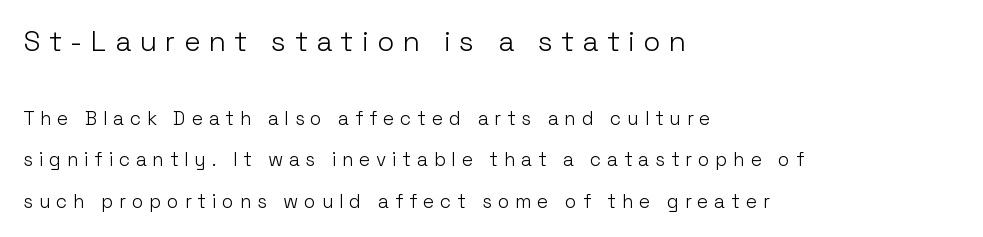
Q: Is the text bold? A: No.
Q: Is the text italic (slanted)? A: No, it is upright.
Q: Is the typeface a serif or a sans-serif typeface? A: Sans-serif.
Q: Is the text underlined? A: No.
Q: How is the paragraph aligned? A: Left-aligned.
Q: Is the spacing between letters normal or unusually wide? A: Unusually wide.
Q: Is the spacing between lines tight, normal or loose? A: Loose.
Q: Which block of text is set in a larger size, the first (top) or the second (bottom)? A: The first (top) one.
Q: Width (condensed, normal, or wide)? A: Normal.
Q: Stroke contrast? A: Low.
Q: x-height? A: Medium.
Q: Monospaced? A: No.
